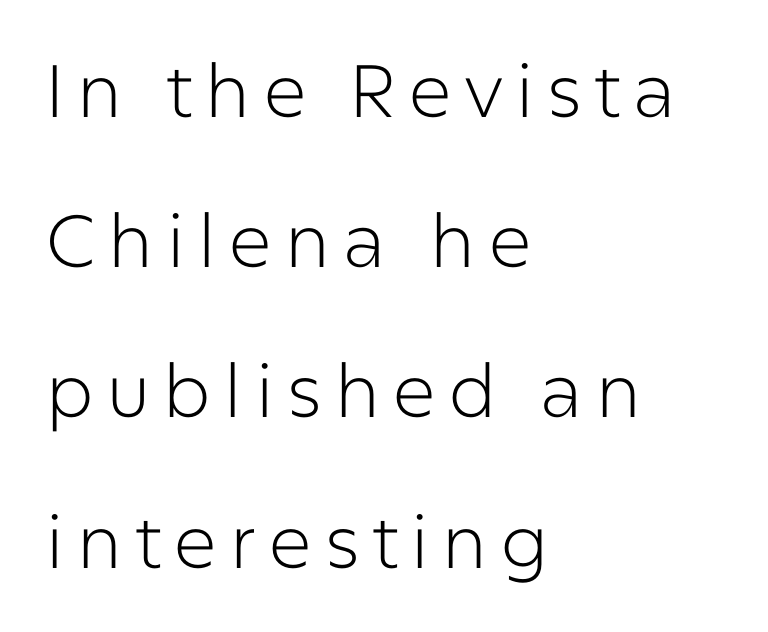
This reads as an unemphasized weight, regular at the heaviest. The designer went with a sans here, leaving each stem footless. Posture: straight, roman, zero tilt. Summary of vertical rhythm: relaxed, with wide interline spacing. A typesetter would call this proportional, since set widths differ per character.
